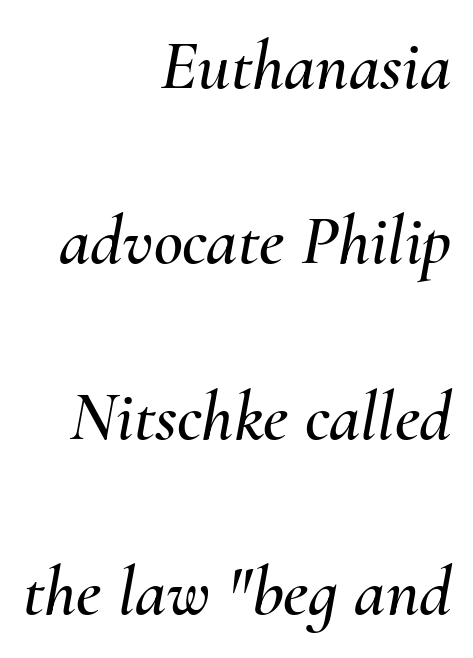
Q: Is the text italic (slanted)? A: Yes, it leans right by about 10 degrees.
Q: Is the text underlined? A: No.
Q: How is the paragraph aligned? A: Right-aligned.
Q: Is the spacing between letters normal or unusually wide? A: Normal.
Q: Is the spacing between lines tight, normal or loose? A: Loose.
Q: Width (condensed, normal, or wide)? A: Normal.
Q: Stroke contrast? A: Medium.
Q: x-height? A: Small.
Q: Monospaced? A: No.
